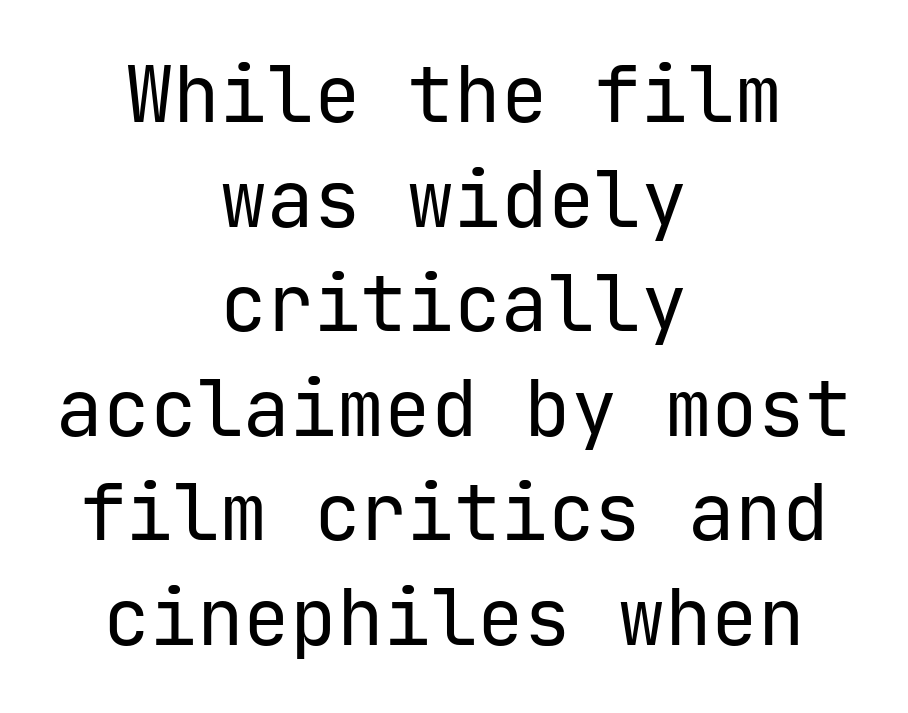
Q: Is the text bold? A: No.
Q: Is the text italic (slanted)? A: No, it is upright.
Q: Is the typeface a serif or a sans-serif typeface? A: Sans-serif.
Q: Is the text underlined? A: No.
Q: How is the paragraph aligned? A: Centered.
Q: Is the spacing between letters normal or unusually wide? A: Normal.
Q: Is the spacing between lines tight, normal or loose? A: Normal.
Q: Width (condensed, normal, or wide)? A: Normal.
Q: Stroke contrast? A: Low.
Q: x-height? A: Medium.
Q: Monospaced? A: Yes.
